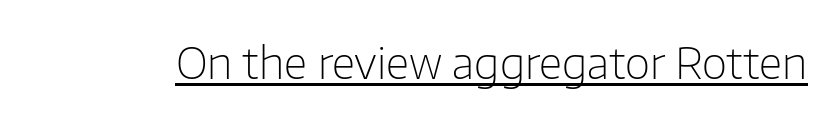
Q: Is the text bold? A: No.
Q: Is the text italic (slanted)? A: No, it is upright.
Q: Is the typeface a serif or a sans-serif typeface? A: Sans-serif.
Q: Is the text underlined? A: Yes.
Q: Is the spacing between letters normal or unusually wide? A: Normal.
Q: Width (condensed, normal, or wide)? A: Normal.
Q: Stroke contrast? A: Low.
Q: x-height? A: Medium.
Q: Monospaced? A: No.
